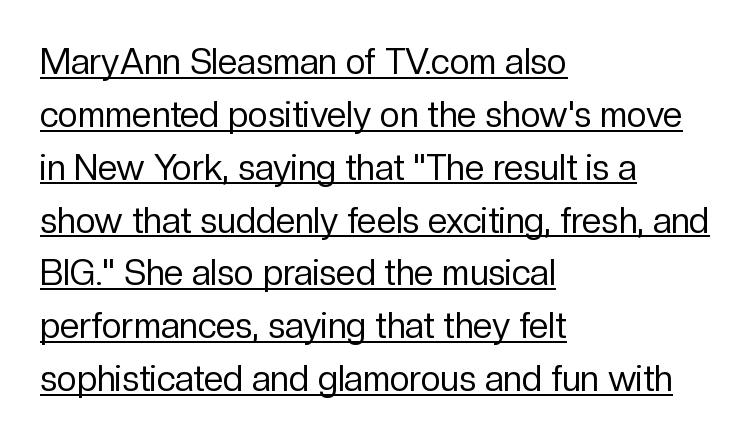
The image shows 35 px regular-weight sans-serif type, upright; set left-aligned, normal line spacing (1.51x), normal letter spacing, underlined; low stroke contrast and a medium x-height.
